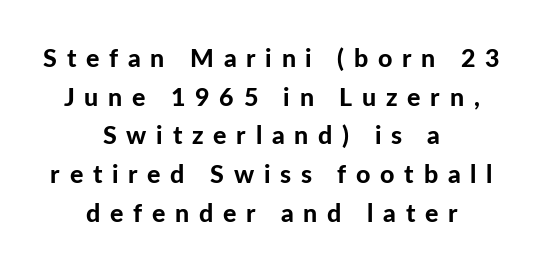
{"italic": "no", "bold": "yes", "underline": "no", "align": "center", "line_spacing": "normal", "line_spacing_ratio": 1.55, "letter_spacing": "wide", "letter_spacing_em": 0.39, "glyph_px": 25}
